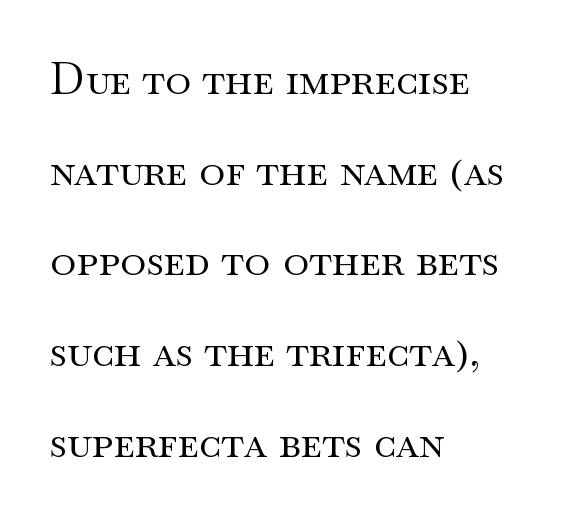
The image shows 44 px regular-weight, wide serif type, upright; set left-aligned, loose line spacing (2.06x), normal letter spacing, not underlined; medium stroke contrast and a small x-height.
